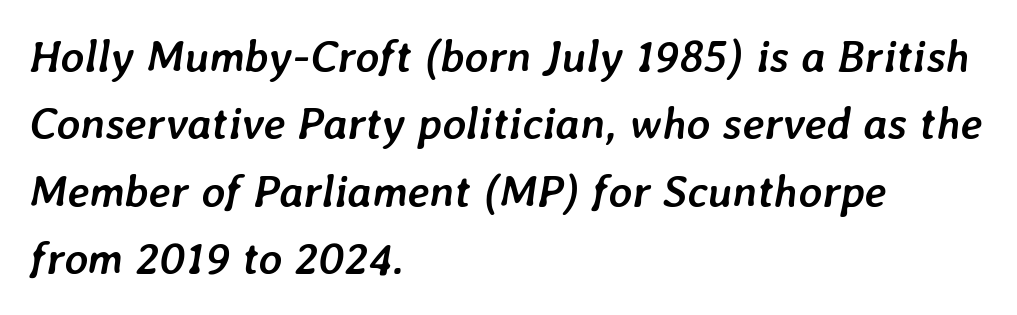
Q: Is the text bold? A: Yes.
Q: Is the text italic (slanted)? A: Yes, it leans right by about 7 degrees.
Q: Is the text underlined? A: No.
Q: How is the paragraph aligned? A: Left-aligned.
Q: Is the spacing between letters normal or unusually wide? A: Normal.
Q: Is the spacing between lines tight, normal or loose? A: Normal.
Q: Width (condensed, normal, or wide)? A: Normal.
Q: Stroke contrast? A: Low.
Q: x-height? A: Medium.
Q: Monospaced? A: No.
